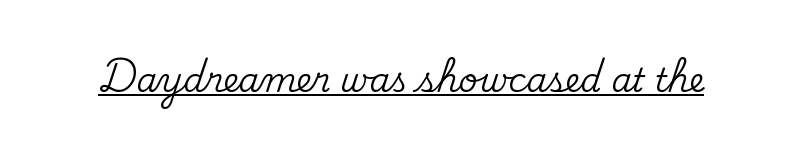
This sample has the flowing, uneven cadence of proportional lettering. Students, observe the line beneath the letters — that is underlining.
